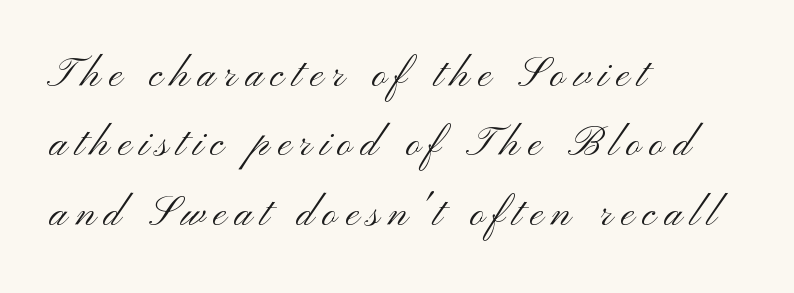
The image shows 51 px light, wide sans-serif type; set left-aligned, normal line spacing (1.36x), not underlined; medium stroke contrast and a small x-height.
